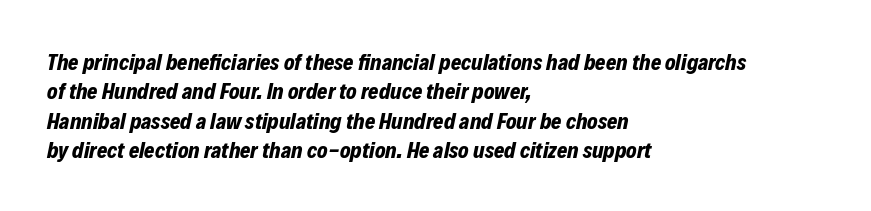
When letters slant like this, we call the style italic. Horizontal alignment here is leftward, the default for most running prose. The typesetting leans heavy: a genuine bold. The space between consecutive lines is moderate.
